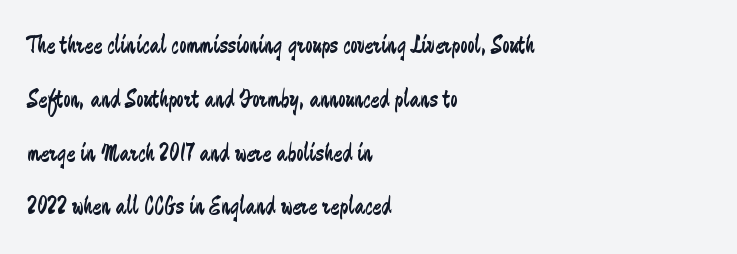
{"bold": "no", "underline": "no", "align": "left", "line_spacing": "loose", "line_spacing_ratio": 2.07, "letter_spacing": "normal", "letter_spacing_em": 0.0, "glyph_px": 26}
